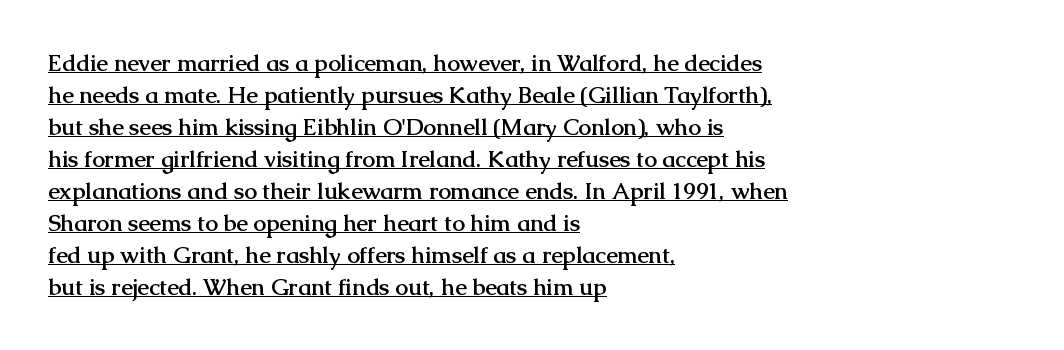
{"italic": "no", "bold": "yes", "underline": "yes", "align": "left", "line_spacing": "normal", "line_spacing_ratio": 1.39, "letter_spacing": "normal", "letter_spacing_em": 0.0, "glyph_px": 23}
